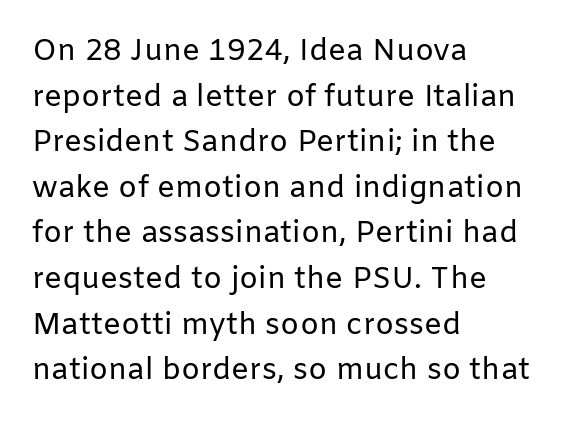
Q: Is the text bold? A: No.
Q: Is the text italic (slanted)? A: No, it is upright.
Q: Is the typeface a serif or a sans-serif typeface? A: Sans-serif.
Q: Is the text underlined? A: No.
Q: How is the paragraph aligned? A: Left-aligned.
Q: Is the spacing between letters normal or unusually wide? A: Normal.
Q: Is the spacing between lines tight, normal or loose? A: Normal.
Q: Width (condensed, normal, or wide)? A: Normal.
Q: Stroke contrast? A: Low.
Q: x-height? A: Medium.
Q: Monospaced? A: No.
